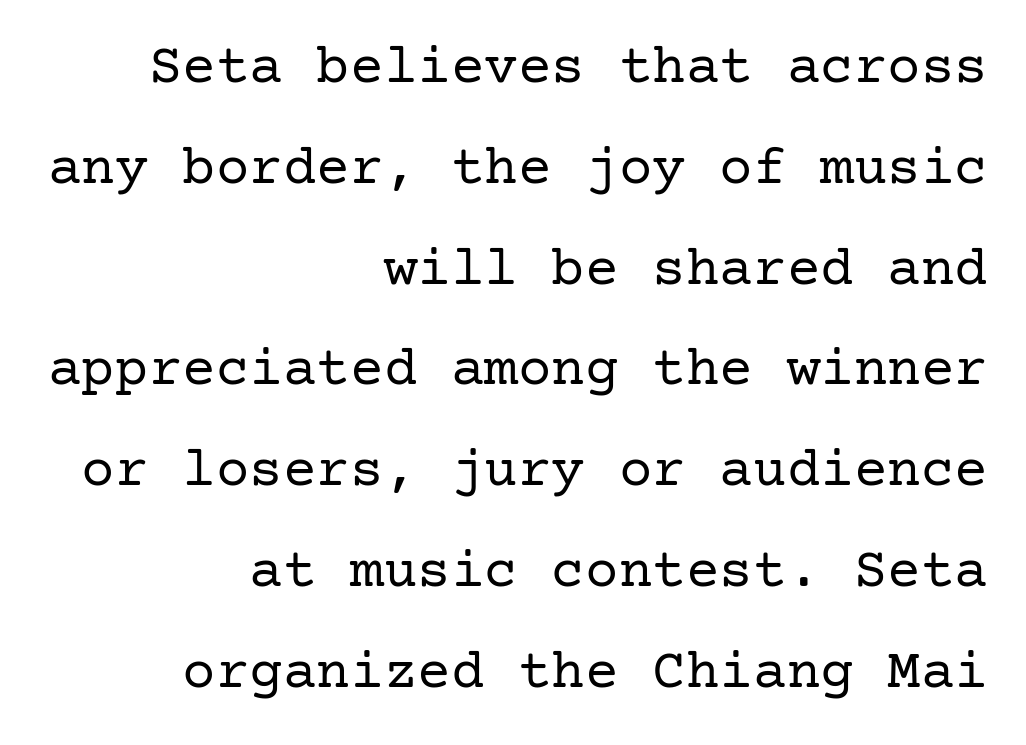
Q: Is the text bold? A: No.
Q: Is the text italic (slanted)? A: No, it is upright.
Q: Is the typeface a serif or a sans-serif typeface? A: Serif.
Q: Is the text underlined? A: No.
Q: How is the paragraph aligned? A: Right-aligned.
Q: Is the spacing between letters normal or unusually wide? A: Normal.
Q: Width (condensed, normal, or wide)? A: Normal.
Q: Stroke contrast? A: Low.
Q: x-height? A: Medium.
